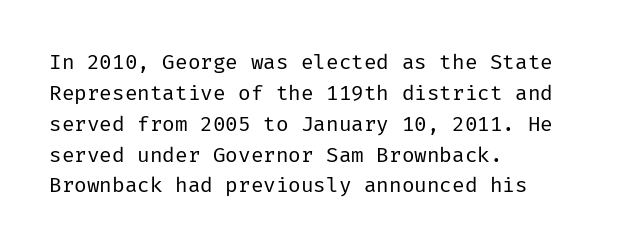
If you drew a line through each stem, it would be perfectly vertical. Leftover space on each line is placed entirely after the last word. The vertical gap from one line to the next is medium. The specimen omits any rule beneath the text block's lines.
